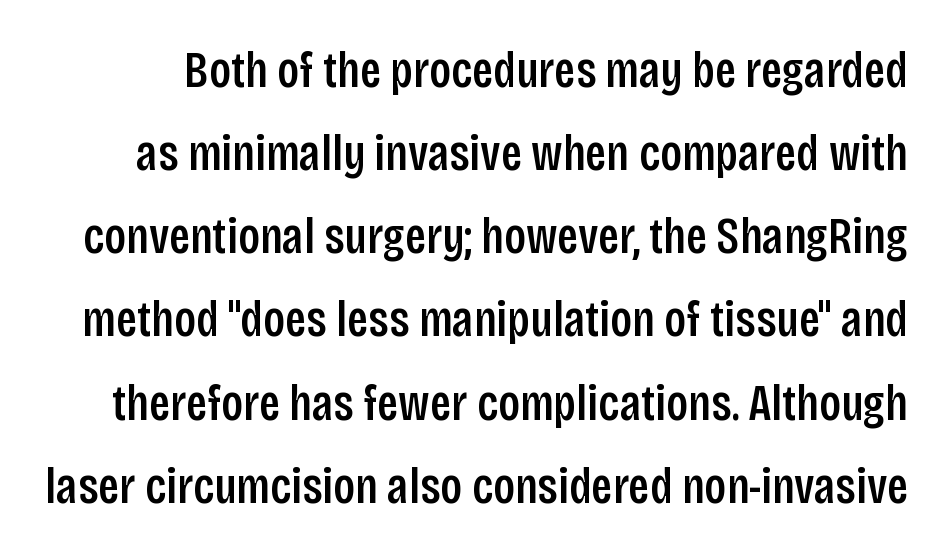
The image shows 51 px condensed sans-serif type, upright; set normal line spacing (1.63x), normal letter spacing, not underlined; low stroke contrast and a large x-height.
